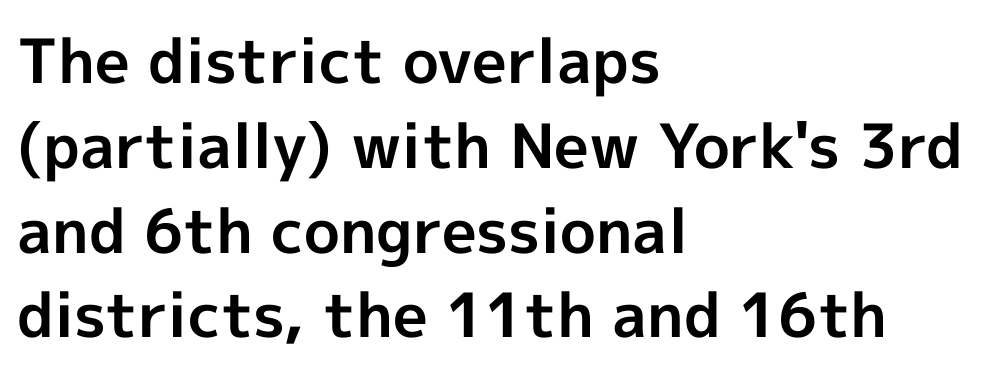
{"serif": "no", "italic": "no", "bold": "yes", "weight": "bold", "width": "normal", "x_height": "medium", "monospaced": "no", "underline": "no", "align": "left", "line_spacing": "normal", "line_spacing_ratio": 1.39, "letter_spacing": "normal", "letter_spacing_em": 0.0, "glyph_px": 61}
